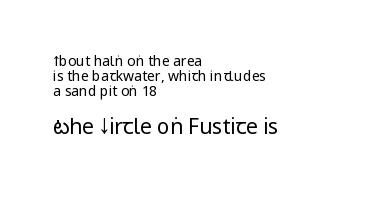
{"italic": "no", "bold": "no", "underline": "no", "align": "left", "line_spacing": "tight", "line_spacing_ratio": 1.06, "letter_spacing": "normal", "letter_spacing_em": 0.0, "larger_block": "second", "size_ratio": 1.5, "glyph_px": 21}
